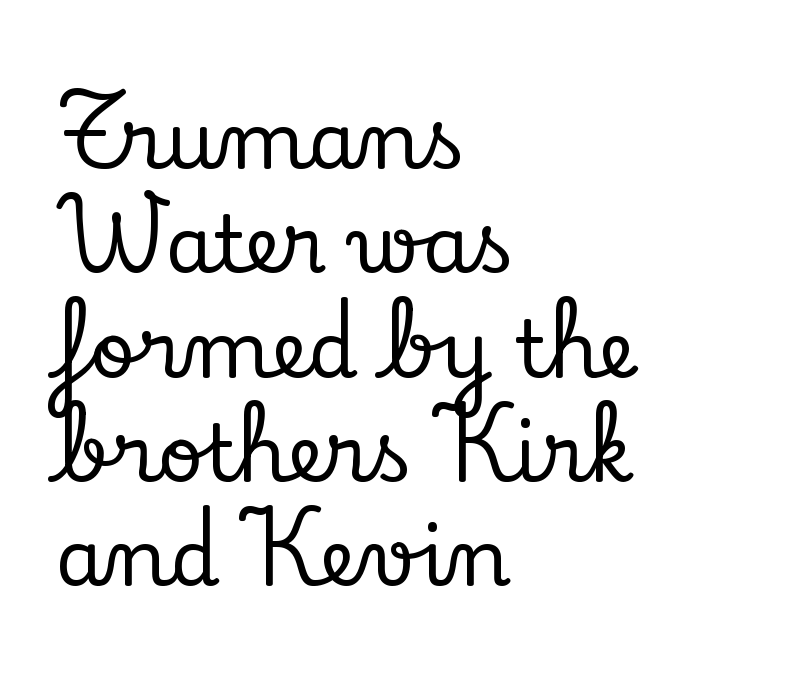
{"serif": "yes", "italic": "no", "width": "normal", "stroke_contrast": "low", "x_height": "small", "monospaced": "no", "underline": "no", "align": "left", "line_spacing": "normal", "line_spacing_ratio": 1.32, "letter_spacing": "normal", "letter_spacing_em": 0.0, "glyph_px": 79}
